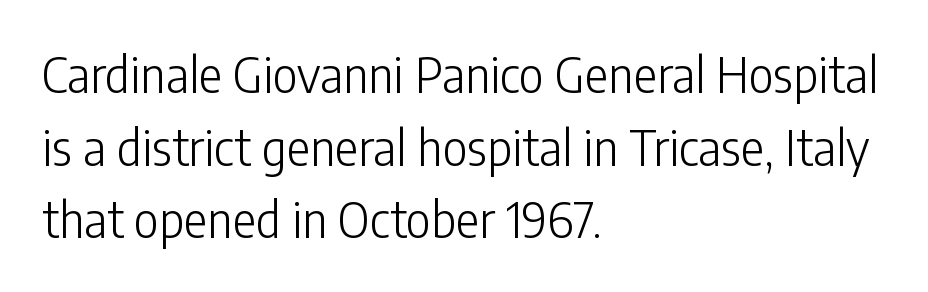
Q: Is the text bold? A: No.
Q: Is the text italic (slanted)? A: No, it is upright.
Q: Is the typeface a serif or a sans-serif typeface? A: Sans-serif.
Q: Is the text underlined? A: No.
Q: How is the paragraph aligned? A: Left-aligned.
Q: Is the spacing between letters normal or unusually wide? A: Normal.
Q: Is the spacing between lines tight, normal or loose? A: Normal.
Q: Width (condensed, normal, or wide)? A: Condensed.
Q: Stroke contrast? A: Low.
Q: x-height? A: Medium.
Q: Monospaced? A: No.
